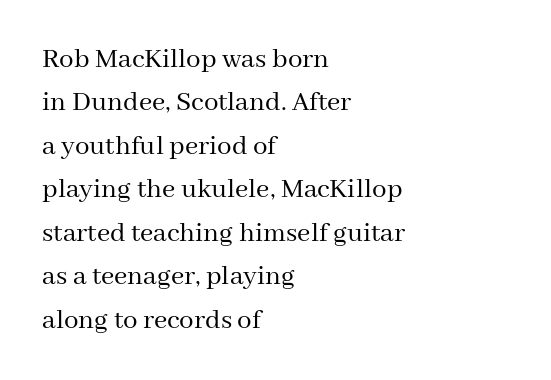
Q: Is the text bold? A: No.
Q: Is the text italic (slanted)? A: No, it is upright.
Q: Is the typeface a serif or a sans-serif typeface? A: Serif.
Q: Is the text underlined? A: No.
Q: How is the paragraph aligned? A: Left-aligned.
Q: Is the spacing between letters normal or unusually wide? A: Normal.
Q: Is the spacing between lines tight, normal or loose? A: Normal.
Q: Width (condensed, normal, or wide)? A: Normal.
Q: Stroke contrast? A: Medium.
Q: x-height? A: Medium.
Q: Monospaced? A: No.
